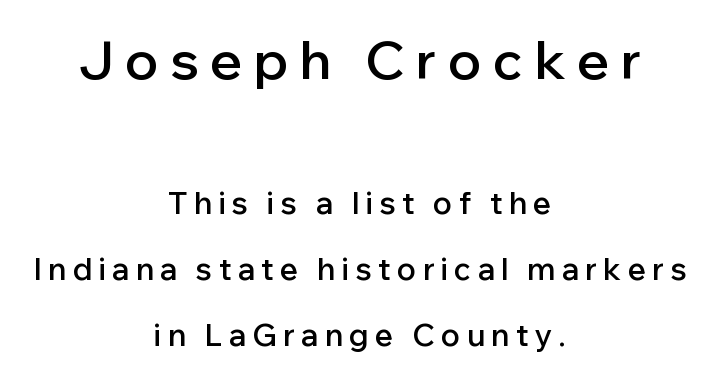
The typesetting leans somewhat heavy: a semibold. Is the lower block the larger one? No — the upper block carries the bigger type. In terms of letterspacing, this is a distinctly airy, spread setting. Type style note: lacks serifs. A great deal of white space separates one row of letters from the next.
